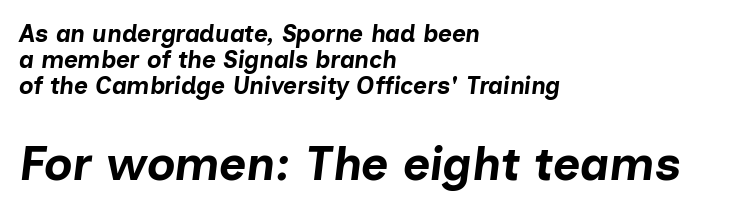
The image shows 47 px bold type, italic (leaning right); set left-aligned, tight line spacing (1.09x), normal letter spacing, not underlined; the second (bottom) block is 1.96x larger; low stroke contrast and a medium x-height.
